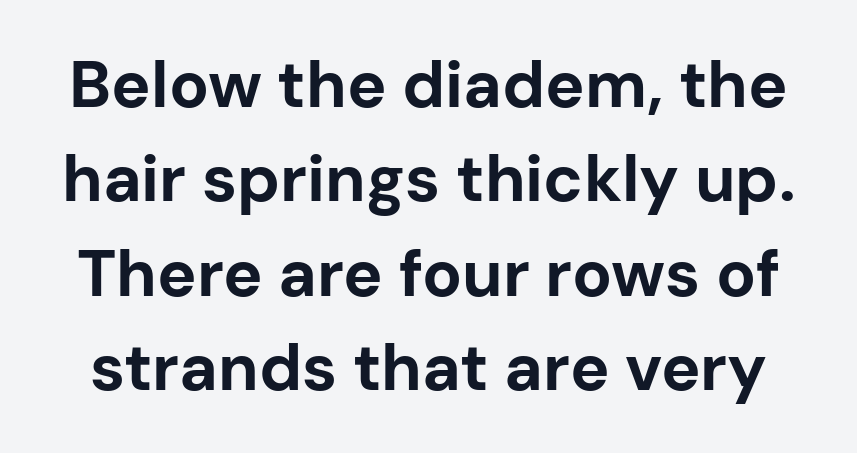
Q: Is the text bold? A: Yes.
Q: Is the text italic (slanted)? A: No, it is upright.
Q: Is the typeface a serif or a sans-serif typeface? A: Sans-serif.
Q: Is the text underlined? A: No.
Q: Is the spacing between letters normal or unusually wide? A: Normal.
Q: Is the spacing between lines tight, normal or loose? A: Normal.
Q: Width (condensed, normal, or wide)? A: Normal.
Q: Stroke contrast? A: Low.
Q: x-height? A: Medium.
Q: Monospaced? A: No.
